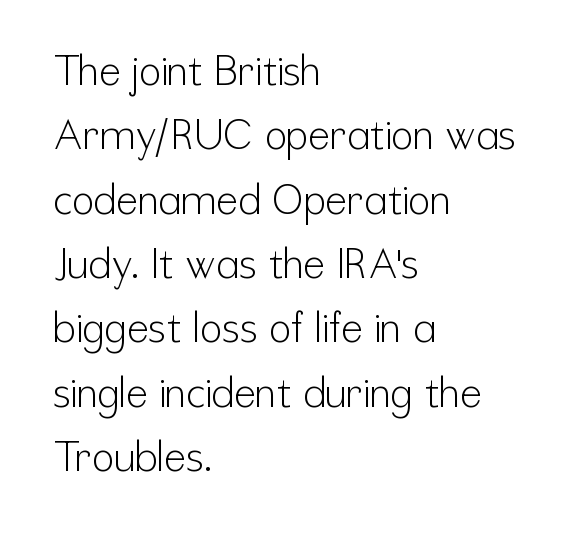
The image shows 41 px light, condensed sans-serif type, upright; set left-aligned, normal line spacing (1.57x), normal letter spacing, not underlined; low stroke contrast and a medium x-height.
